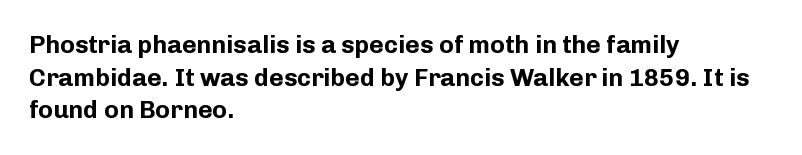
{"italic": "no", "bold": "yes", "underline": "no", "align": "left", "line_spacing": "normal", "line_spacing_ratio": 1.31, "letter_spacing": "normal", "letter_spacing_em": 0.0, "glyph_px": 25}
